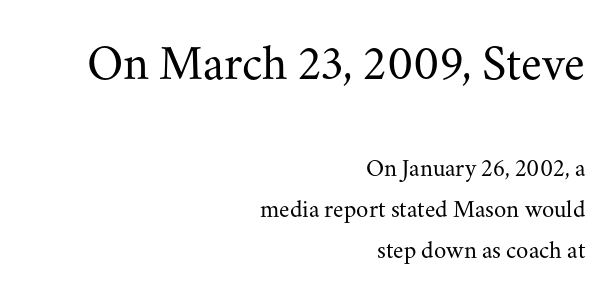
The image shows 50 px regular-weight serif type, upright; set right-aligned, normal line spacing (1.64x), normal letter spacing, not underlined; the first (top) block is 2.0x larger; medium stroke contrast and a small x-height.
